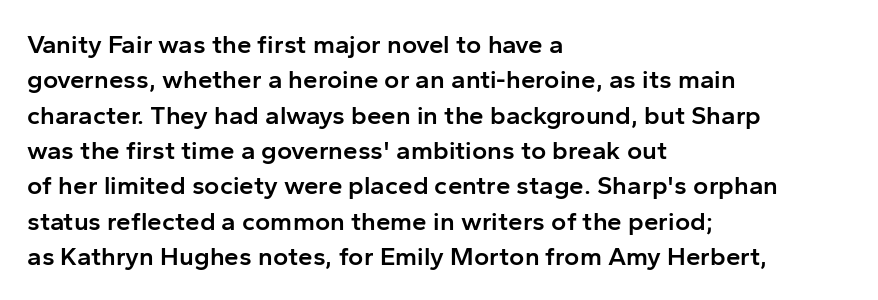
Quick note: underline off. Is the letter spacing exaggerated? No — it looks like the ordinary default. Each new line begins a customary step beneath the previous one. Its strokes are somewhat broadened, the hallmark of semibold type.
